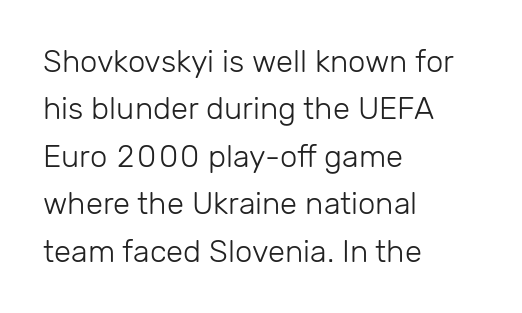
The image shows 31 px light sans-serif type, upright; set left-aligned, normal line spacing (1.53x), normal letter spacing, not underlined; low stroke contrast and a medium x-height.
